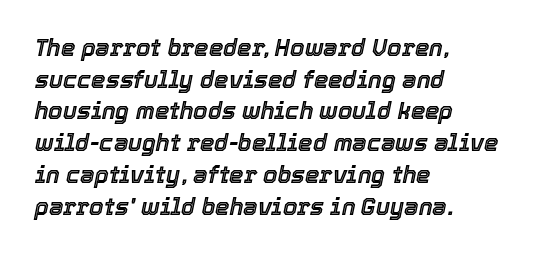
Honestly, there is no underline to notice here at all. Layout note: lines flush left. Line spacing here is normal. Emphasis-style slanted type is in use. Tracking here is standard; glyphs follow each other at the usual distance.
